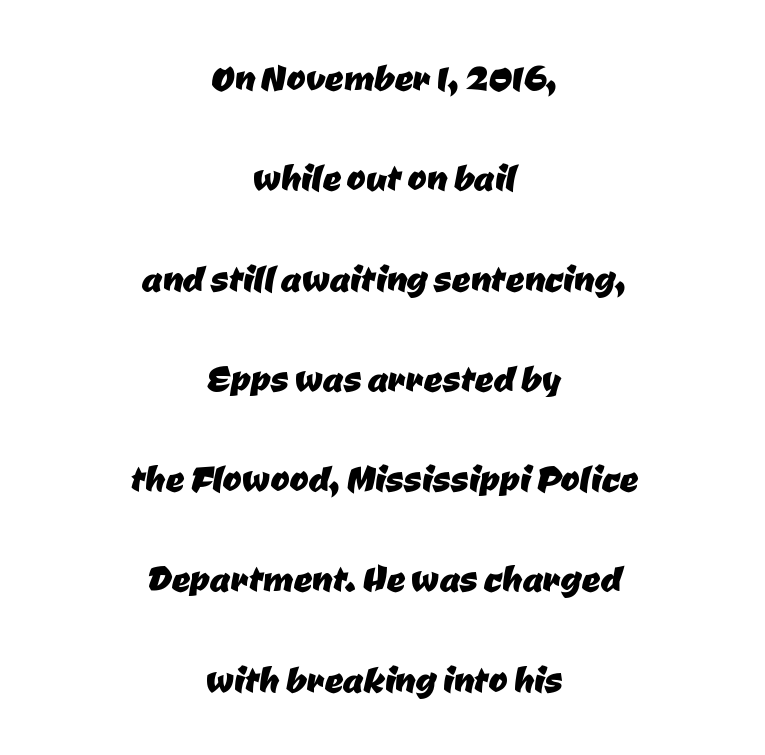
You could call the tracking neutral — neither tight nor loose. Horizontally, the lines are justified to the midpoint only. Note the varied advance widths — an 'i' is clearly narrower than an 'm'. The space between consecutive lines is lavish.
